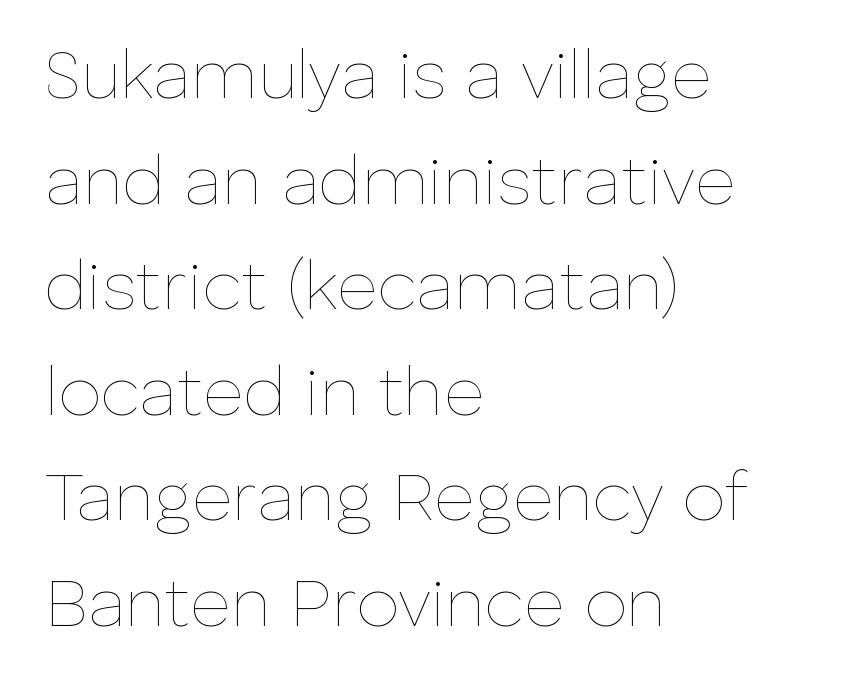
The font is comparable to plain body text, perhaps lighter. Short note: letters normally spaced. The string is rendered with underlining switched off. The lines in this sample share a left origin and differ only in where they stop.
